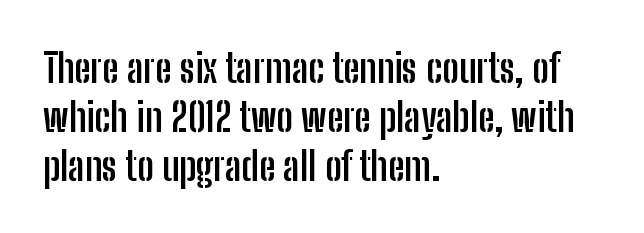
Q: Is the text bold? A: Yes.
Q: Is the text italic (slanted)? A: No, it is upright.
Q: Is the typeface a serif or a sans-serif typeface? A: Sans-serif.
Q: Is the text underlined? A: No.
Q: How is the paragraph aligned? A: Left-aligned.
Q: Is the spacing between letters normal or unusually wide? A: Normal.
Q: Width (condensed, normal, or wide)? A: Condensed.
Q: Stroke contrast? A: Low.
Q: x-height? A: Medium.
Q: Monospaced? A: No.
